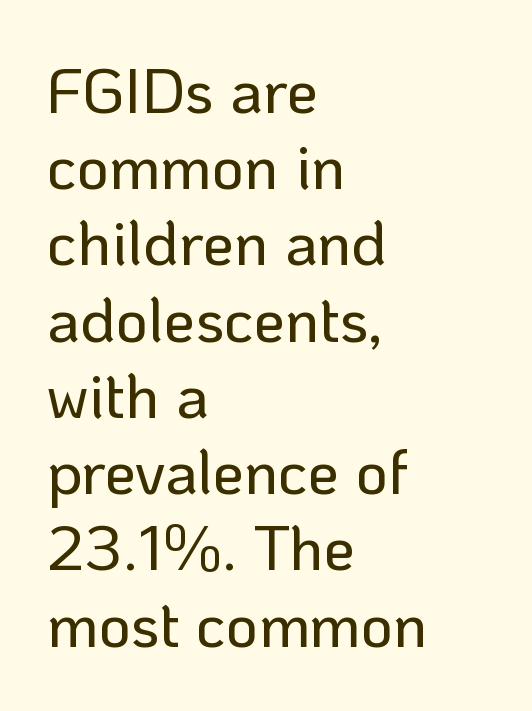
Q: Is the text italic (slanted)? A: No, it is upright.
Q: Is the typeface a serif or a sans-serif typeface? A: Sans-serif.
Q: Is the text underlined? A: No.
Q: How is the paragraph aligned? A: Left-aligned.
Q: Is the spacing between letters normal or unusually wide? A: Normal.
Q: Width (condensed, normal, or wide)? A: Normal.
Q: Stroke contrast? A: Low.
Q: x-height? A: Medium.
Q: Monospaced? A: No.
